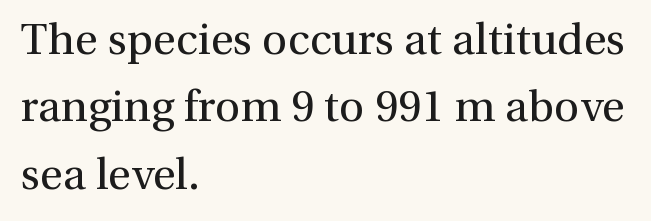
Q: Is the text bold? A: No.
Q: Is the text italic (slanted)? A: No, it is upright.
Q: Is the typeface a serif or a sans-serif typeface? A: Serif.
Q: Is the text underlined? A: No.
Q: How is the paragraph aligned? A: Left-aligned.
Q: Is the spacing between letters normal or unusually wide? A: Normal.
Q: Is the spacing between lines tight, normal or loose? A: Normal.
Q: Width (condensed, normal, or wide)? A: Normal.
Q: x-height? A: Medium.
Q: Monospaced? A: No.
